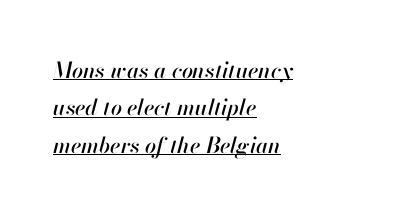
{"italic": "yes", "lean": "right", "slant_degrees": 13, "underline": "yes", "align": "left", "line_spacing": "normal", "line_spacing_ratio": 1.7, "letter_spacing": "normal", "letter_spacing_em": 0.0, "glyph_px": 22}
